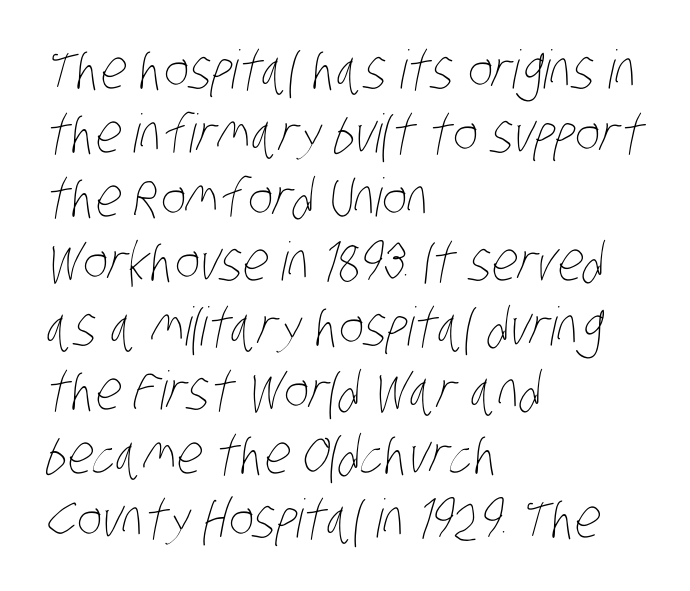
Q: Is the text bold? A: No.
Q: Is the text underlined? A: No.
Q: How is the paragraph aligned? A: Left-aligned.
Q: Is the spacing between letters normal or unusually wide? A: Normal.
Q: Width (condensed, normal, or wide)? A: Condensed.
Q: Stroke contrast? A: Low.
Q: x-height? A: Large.
Q: Monospaced? A: No.
